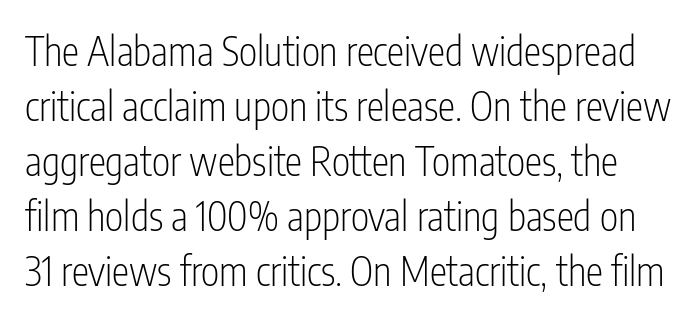
{"serif": "no", "italic": "no", "bold": "no", "weight": "light", "width": "condensed", "stroke_contrast": "low", "x_height": "medium", "monospaced": "no", "underline": "no", "line_spacing": "normal", "line_spacing_ratio": 1.41, "letter_spacing": "normal", "letter_spacing_em": 0.0, "glyph_px": 39}
